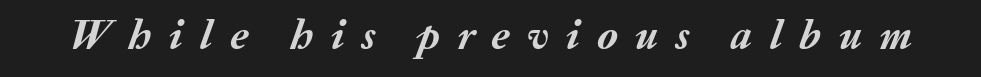
A clean baseline with only descenders dipping below it. Every letter is thick-stroked: bold, no question. The whole block is typeset with a tilt. Display-style spreading of the glyphs; the letterfit is very open. Is this a fixed-width face? No — the glyphs have proportional, varying widths.
